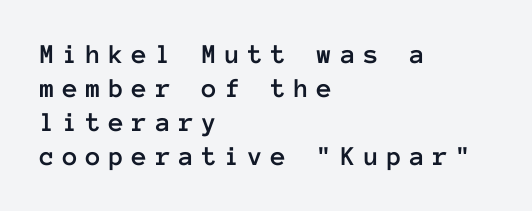
The image shows 28 px text type, upright, monospaced; set left-aligned, line spacing 1.21x, unusually wide letter spacing (+0.28 em), not underlined; low stroke contrast and a medium x-height.
